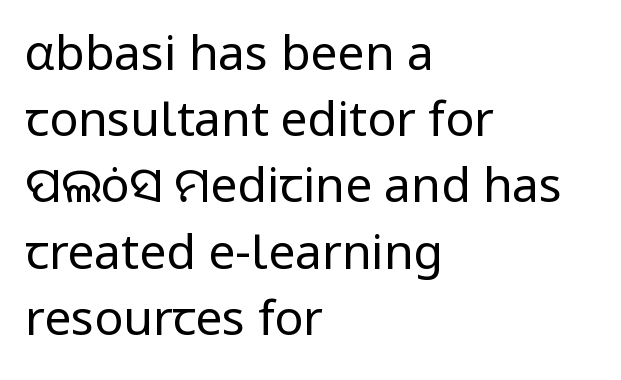
Q: Is the text bold? A: No.
Q: Is the text italic (slanted)? A: No, it is upright.
Q: Is the typeface a serif or a sans-serif typeface? A: Sans-serif.
Q: Is the text underlined? A: No.
Q: How is the paragraph aligned? A: Left-aligned.
Q: Is the spacing between letters normal or unusually wide? A: Normal.
Q: Is the spacing between lines tight, normal or loose? A: Normal.
Q: Width (condensed, normal, or wide)? A: Normal.
Q: Stroke contrast? A: Low.
Q: x-height? A: Medium.
Q: Monospaced? A: No.
